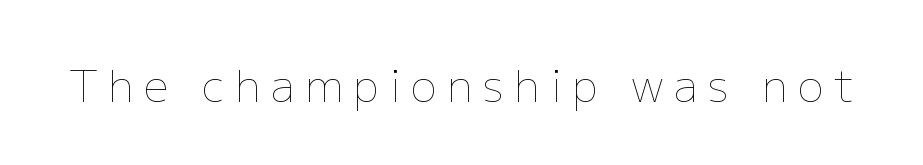
A typesetter would mark this as roman, not italic. These glyphs show unthickened strokes, regular width or finer. Quick note: underline off. Spacing verdict: proportional, widths tailored to each character. This sample uses expanded letter spacing, leaving extra air between glyphs.
